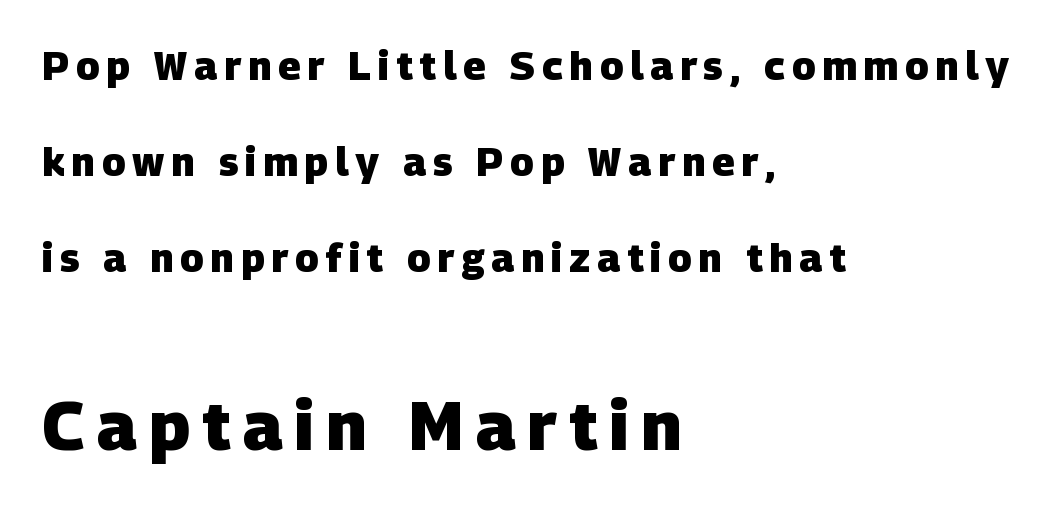
The image shows 68 px heavy sans-serif type; set left-aligned, loose line spacing (2.46x), not underlined; the second (bottom) block is 1.74x larger; low stroke contrast and a large x-height.
